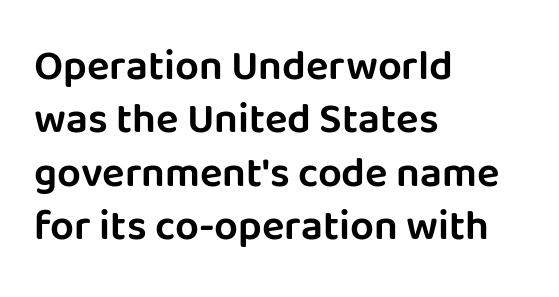
Q: Is the text italic (slanted)? A: No, it is upright.
Q: Is the typeface a serif or a sans-serif typeface? A: Sans-serif.
Q: Is the text underlined? A: No.
Q: How is the paragraph aligned? A: Left-aligned.
Q: Is the spacing between letters normal or unusually wide? A: Normal.
Q: Is the spacing between lines tight, normal or loose? A: Normal.
Q: Width (condensed, normal, or wide)? A: Normal.
Q: Stroke contrast? A: Low.
Q: x-height? A: Large.
Q: Monospaced? A: No.
